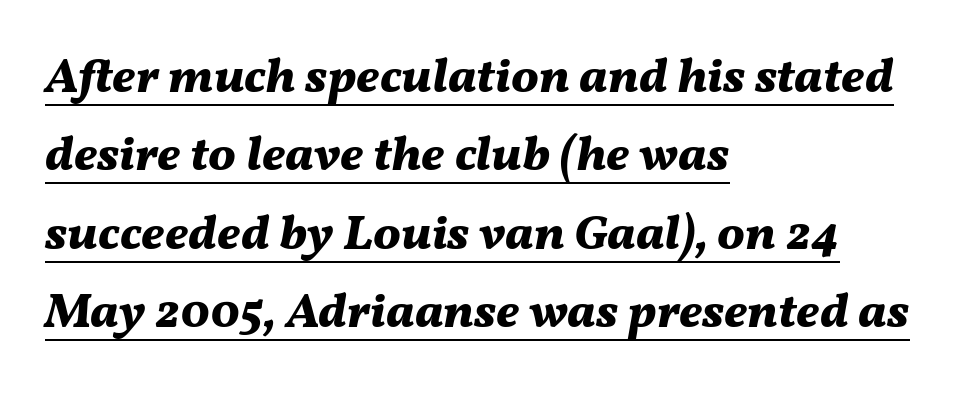
Quick note: interline space is typical. Note the varied advance widths — an 'i' is clearly narrower than an 'm'. Does extra space separate the letters? No, they use regular spacing. Style check: oblique.
